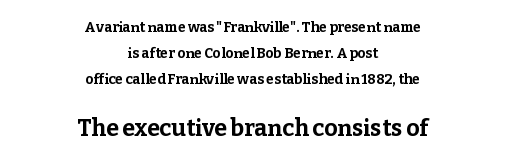
Q: Is the text bold? A: Yes.
Q: Is the text italic (slanted)? A: No, it is upright.
Q: Is the text underlined? A: No.
Q: How is the paragraph aligned? A: Centered.
Q: Is the spacing between letters normal or unusually wide? A: Normal.
Q: Which block of text is set in a larger size, the first (top) or the second (bottom)? A: The second (bottom) one.
